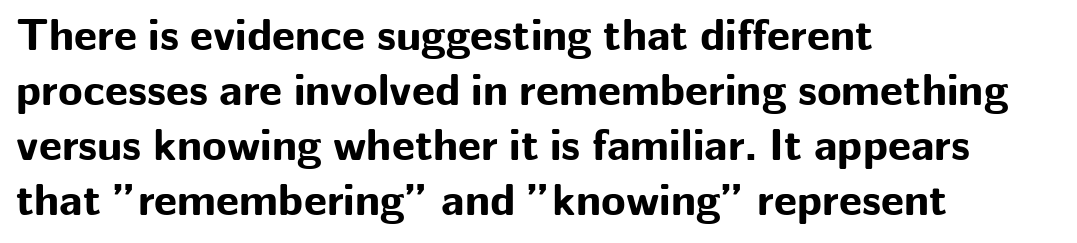
{"serif": "no", "italic": "no", "bold": "yes", "weight": "bold", "width": "normal", "stroke_contrast": "low", "x_height": "medium", "monospaced": "no", "underline": "no", "align": "left", "line_spacing_ratio": 1.22, "letter_spacing": "normal", "letter_spacing_em": 0.0, "glyph_px": 45}
